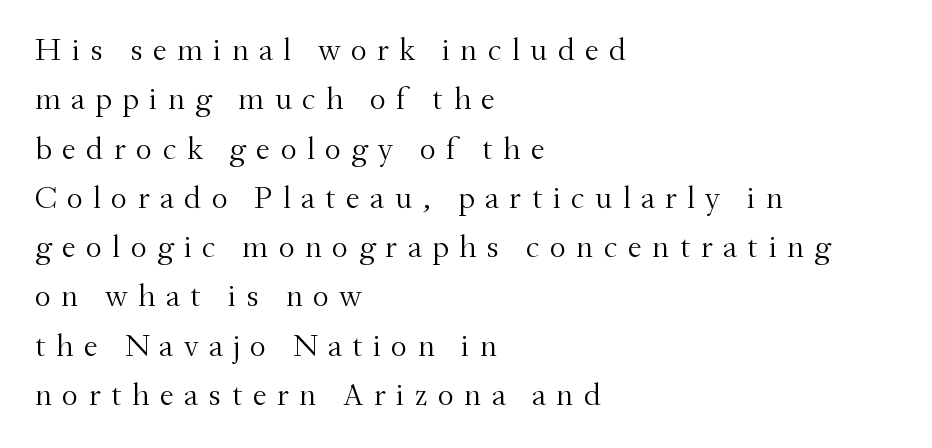
Q: Is the text bold? A: No.
Q: Is the text italic (slanted)? A: No, it is upright.
Q: Is the typeface a serif or a sans-serif typeface? A: Serif.
Q: Is the text underlined? A: No.
Q: How is the paragraph aligned? A: Left-aligned.
Q: Is the spacing between letters normal or unusually wide? A: Unusually wide.
Q: Is the spacing between lines tight, normal or loose? A: Normal.
Q: Width (condensed, normal, or wide)? A: Normal.
Q: Stroke contrast? A: Medium.
Q: x-height? A: Small.
Q: Monospaced? A: No.
